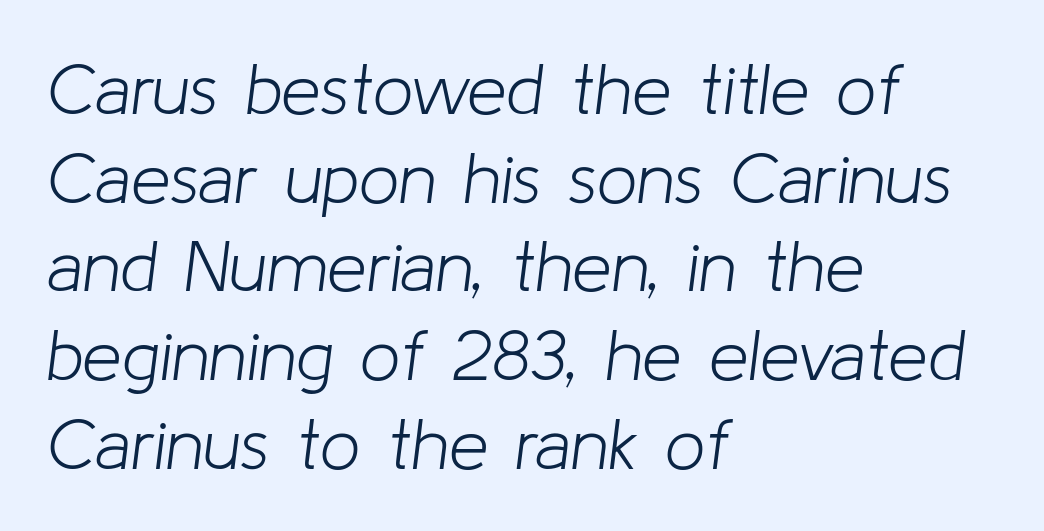
Q: Is the text bold? A: No.
Q: Is the text italic (slanted)? A: Yes, it leans right by about 8 degrees.
Q: Is the text underlined? A: No.
Q: How is the paragraph aligned? A: Left-aligned.
Q: Is the spacing between letters normal or unusually wide? A: Normal.
Q: Is the spacing between lines tight, normal or loose? A: Normal.
Q: Width (condensed, normal, or wide)? A: Normal.
Q: Stroke contrast? A: Low.
Q: x-height? A: Medium.
Q: Monospaced? A: No.
